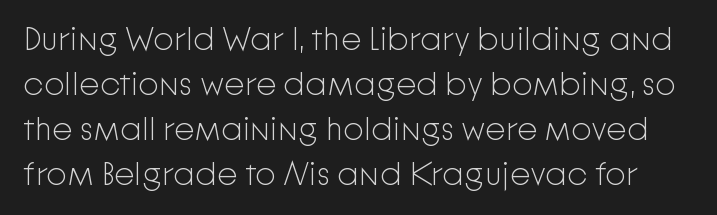
{"serif": "no", "italic": "no", "bold": "no", "weight": "light", "width": "normal", "stroke_contrast": "low", "x_height": "medium", "monospaced": "no", "underline": "no", "line_spacing": "normal", "line_spacing_ratio": 1.36, "letter_spacing": "normal", "letter_spacing_em": 0.0, "glyph_px": 33}
